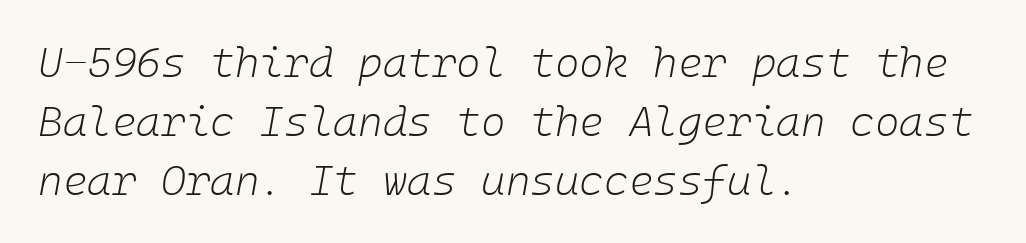
The image shows 42 px light type, italic (leaning right); set left-aligned, normal line spacing (1.4x), normal letter spacing, not underlined; low stroke contrast and a medium x-height.
